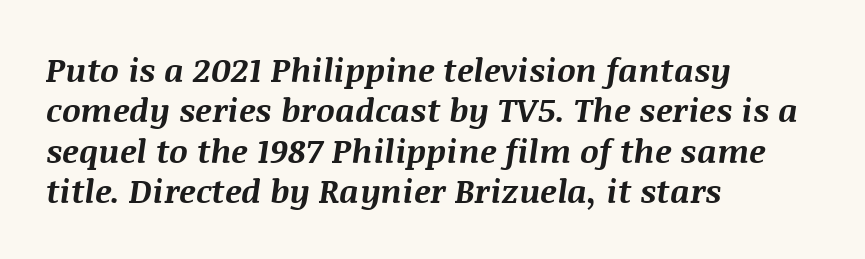
Observe the lean: these are italic letterforms. Proportional: the letters do not fall into vertical columns. Left-aligned paragraph, ragged on the right. The passage shown is not underscored anywhere. Emphasis by weight is at full strength: bold. The rendering keeps characters at their native spacing.
